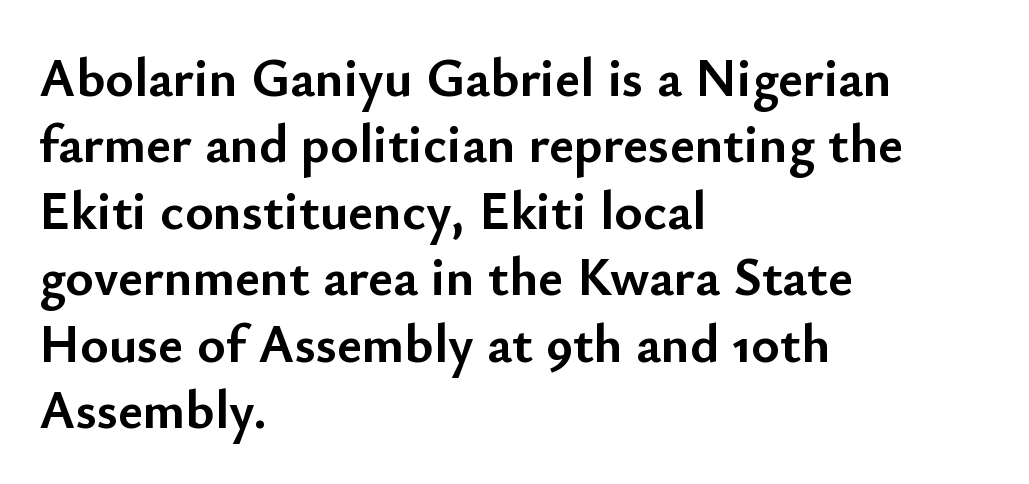
The image shows 54 px semibold sans-serif type, upright; set left-aligned, line spacing 1.23x, normal letter spacing, not underlined; low stroke contrast and a small x-height.
